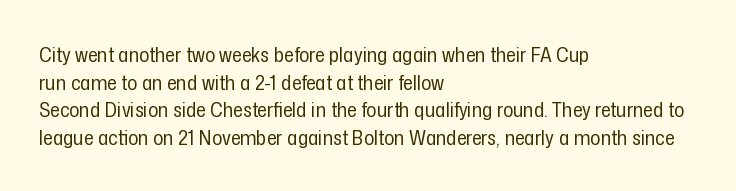
The image shows 21 px text type, upright; set left-aligned, normal line spacing (1.31x), normal letter spacing, not underlined.
